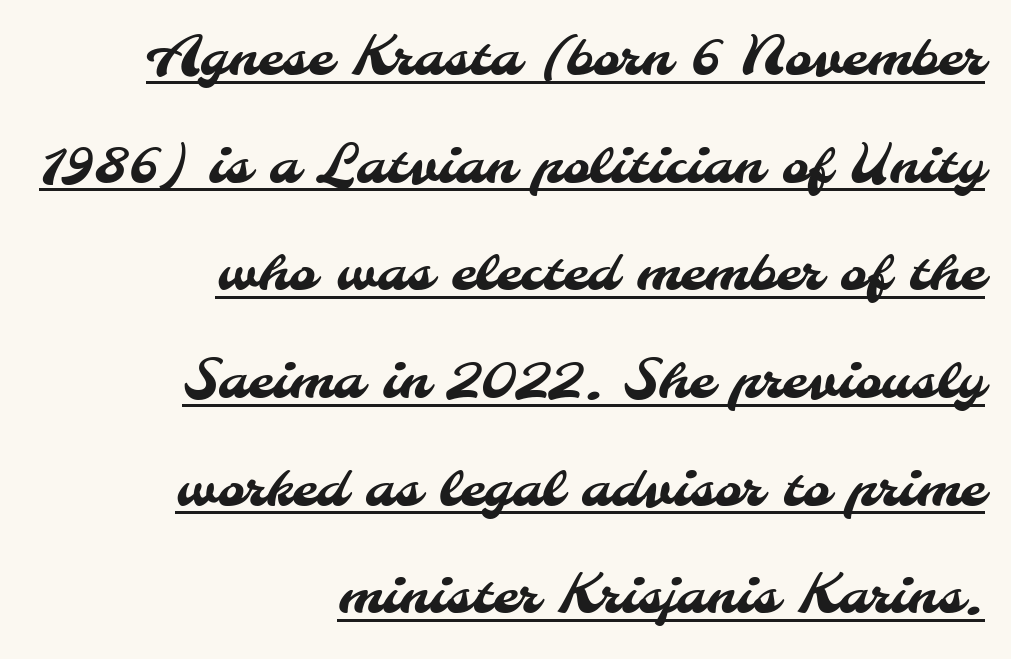
{"serif": "no", "width": "normal", "stroke_contrast": "medium", "x_height": "small", "monospaced": "no", "underline": "yes", "align": "right", "line_spacing": "loose", "line_spacing_ratio": 2.07, "letter_spacing": "normal", "letter_spacing_em": 0.0, "glyph_px": 52}
